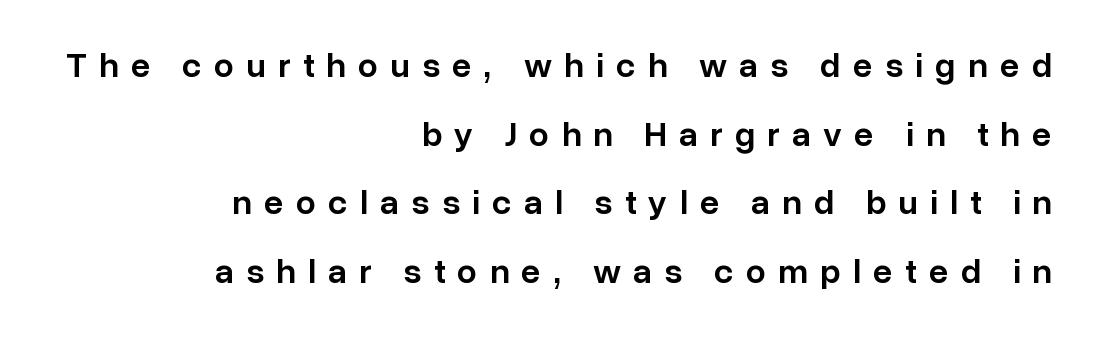
The image shows 35 px semibold sans-serif type, upright; set right-aligned, loose line spacing (1.96x), unusually wide letter spacing (+0.35 em), not underlined; low stroke contrast and a medium x-height.
